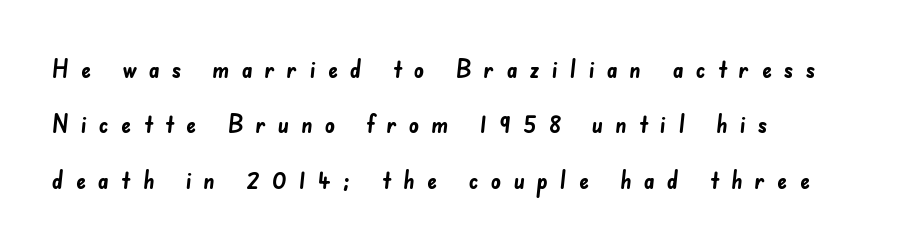
Q: Is the text bold? A: Yes.
Q: Is the text underlined? A: No.
Q: How is the paragraph aligned? A: Left-aligned.
Q: Is the spacing between letters normal or unusually wide? A: Unusually wide.
Q: Is the spacing between lines tight, normal or loose? A: Loose.
